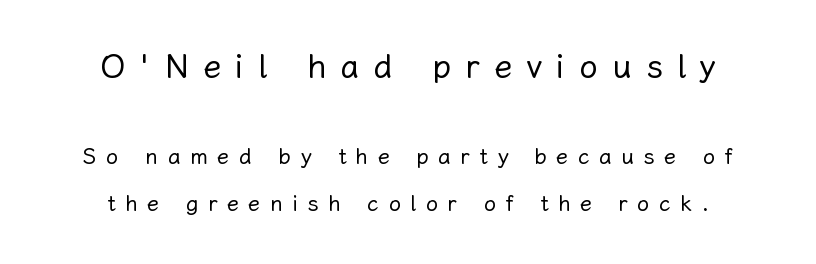
{"italic": "no", "bold": "no", "weight": "regular", "width": "normal", "stroke_contrast": "low", "x_height": "medium", "monospaced": "no", "underline": "no", "line_spacing": "loose", "line_spacing_ratio": 2.14, "letter_spacing": "wide", "letter_spacing_em": 0.43, "larger_block": "first", "size_ratio": 1.5, "glyph_px": 33}
